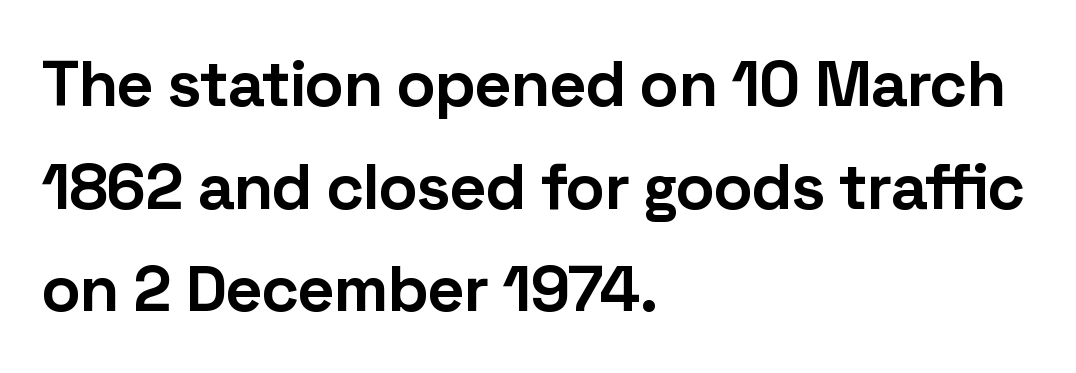
The image shows 65 px bold sans-serif type, upright; set left-aligned, normal line spacing (1.58x), normal letter spacing, not underlined; low stroke contrast and a medium x-height.
